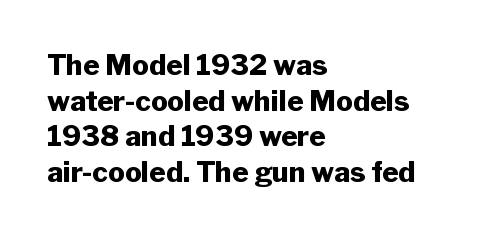
{"serif": "no", "italic": "no", "bold": "yes", "weight": "heavy", "width": "normal", "stroke_contrast": "low", "x_height": "medium", "monospaced": "no", "underline": "no", "align": "left", "line_spacing": "normal", "line_spacing_ratio": 1.27, "letter_spacing": "normal", "letter_spacing_em": 0.0, "glyph_px": 28}
